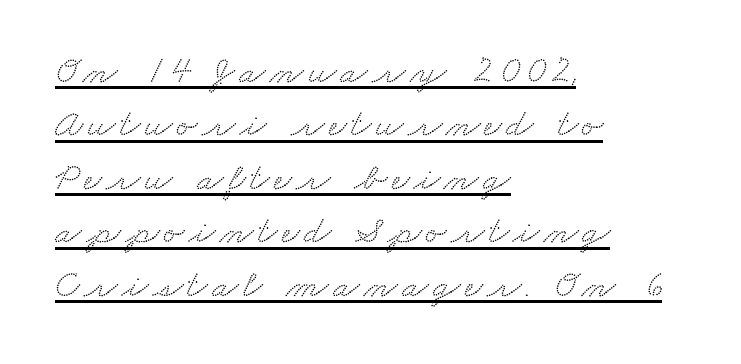
The rendering uses a moderate line-height, typical for paragraphs. These characters rest on top of a visible drawn line. Spacing verdict: proportional, widths tailored to each character. To sum up the face: it has serifs.
